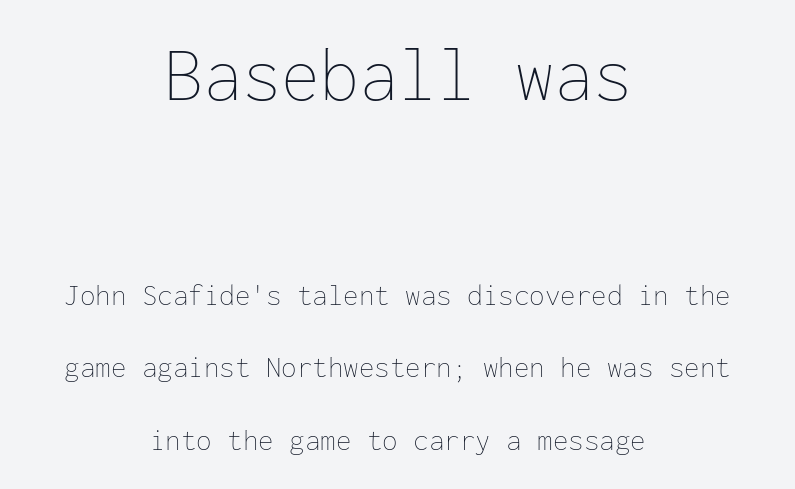
{"italic": "no", "bold": "no", "weight": "thin", "width": "normal", "stroke_contrast": "low", "x_height": "medium", "monospaced": "yes", "underline": "no", "align": "center", "line_spacing": "loose", "line_spacing_ratio": 2.34, "letter_spacing": "normal", "letter_spacing_em": 0.0, "larger_block": "first", "size_ratio": 2.52, "glyph_px": 78}
